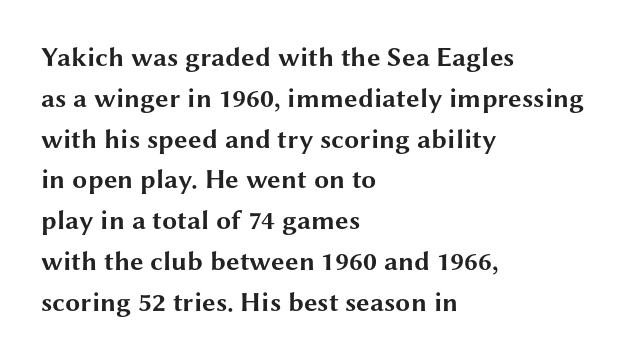
The image shows 27 px bold type, upright; set left-aligned, normal line spacing (1.51x), normal letter spacing, not underlined.
